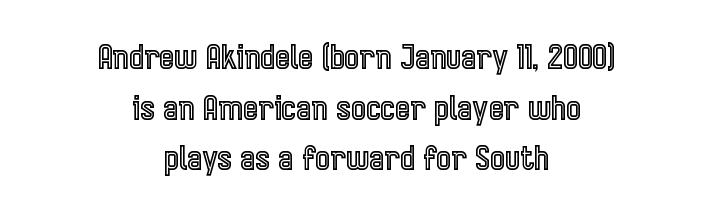
The image shows 32 px condensed type, upright; set centered, normal line spacing (1.58x), normal letter spacing, not underlined; a medium x-height.
